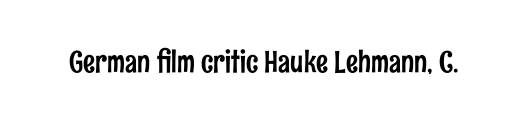
Is the letter spacing exaggerated? No — it looks like the ordinary default. Lines of text with bare space underneath. A typesetter would label this face a sans. Varying glyph widths throughout — classic text-font behaviour. Tall strokes in this sample are plumb rather than angled.
